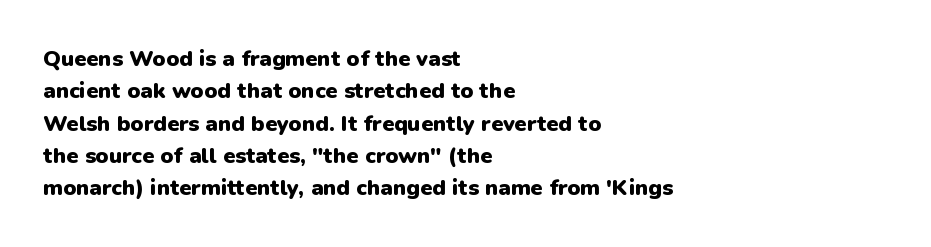
Q: Is the text bold? A: Yes.
Q: Is the text italic (slanted)? A: No, it is upright.
Q: Is the text underlined? A: No.
Q: How is the paragraph aligned? A: Left-aligned.
Q: Is the spacing between letters normal or unusually wide? A: Normal.
Q: Is the spacing between lines tight, normal or loose? A: Normal.
